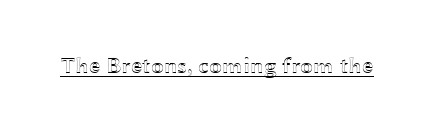
{"italic": "no", "underline": "yes", "letter_spacing": "normal", "letter_spacing_em": 0.0, "glyph_px": 23}
